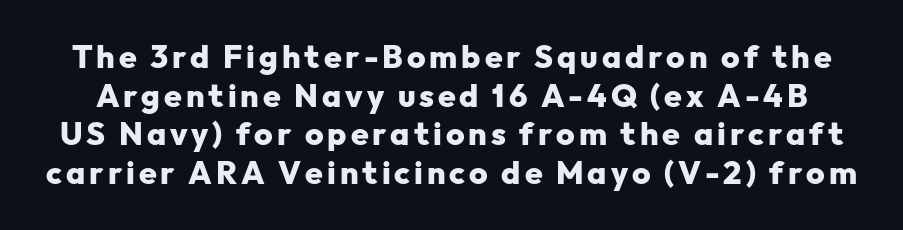
The image shows 32 px heavy sans-serif type, upright; set line spacing 1.21x, not underlined; low stroke contrast and a medium x-height.
